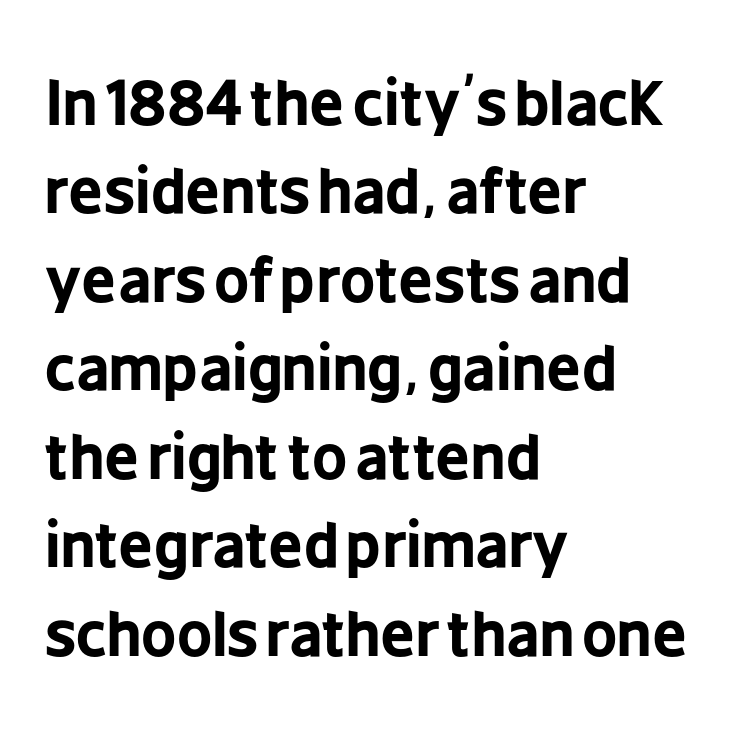
Default kerning and tracking; the words read as compact shapes. The passage shown is typed in a proportional face where columns would drift. The vertical gap from one line to the next is medium. The string is rendered with underlining switched off. Italic: no, the glyphs are upright roman. Typeset ragged right — the left edge is the straight one.
